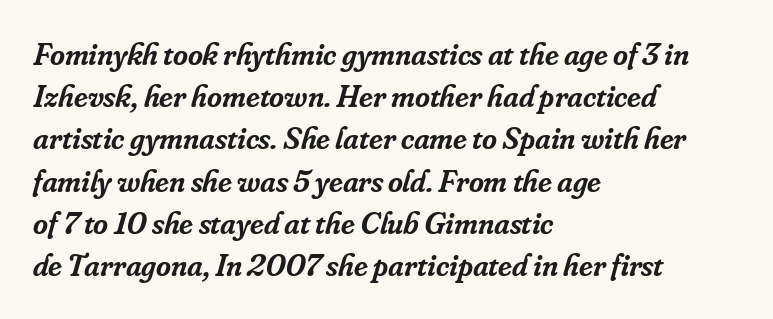
{"serif": "yes", "italic": "yes", "lean": "right", "slant_degrees": 16, "bold": "semi", "weight": "semibold", "width": "normal", "stroke_contrast": "low", "x_height": "small", "monospaced": "no", "underline": "no", "align": "left", "line_spacing": "normal", "line_spacing_ratio": 1.32, "letter_spacing": "normal", "letter_spacing_em": 0.0, "glyph_px": 32}
